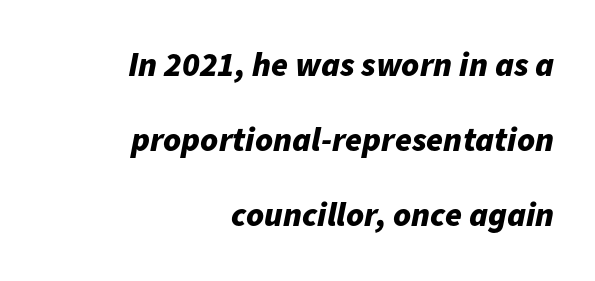
{"italic": "yes", "lean": "right", "slant_degrees": 11, "bold": "yes", "weight": "bold", "width": "normal", "stroke_contrast": "low", "x_height": "medium", "monospaced": "no", "underline": "no", "align": "right", "line_spacing": "loose", "line_spacing_ratio": 2.2, "letter_spacing": "normal", "letter_spacing_em": 0.0, "glyph_px": 34}
